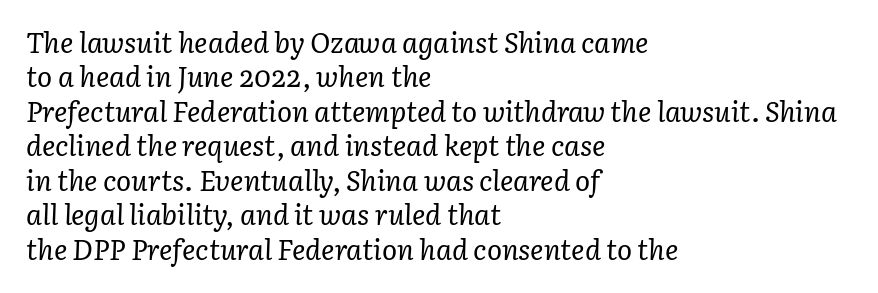
The paragraph shown leans on its left margin. The line texture is even and compact thanks to regular tracking. Spacing verdict: proportional, widths tailored to each character. Weight: regular or lighter. You can tell from the footed stems that serif type was used. A typesetter would mark this as italic.
